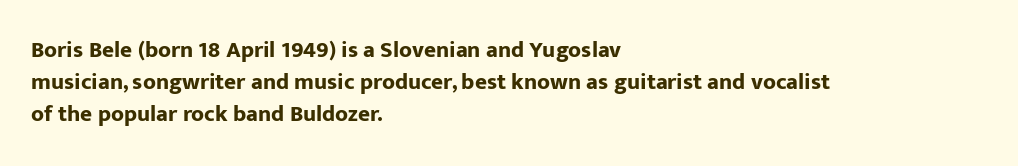
Q: Is the text bold? A: Yes.
Q: Is the text italic (slanted)? A: No, it is upright.
Q: Is the text underlined? A: No.
Q: How is the paragraph aligned? A: Left-aligned.
Q: Is the spacing between letters normal or unusually wide? A: Normal.
Q: Is the spacing between lines tight, normal or loose? A: Normal.
